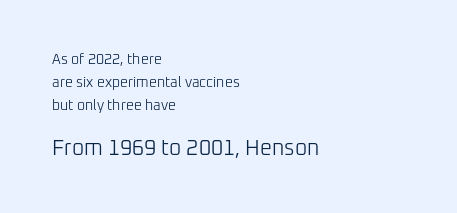
Q: Is the text bold? A: No.
Q: Is the text italic (slanted)? A: No, it is upright.
Q: Is the text underlined? A: No.
Q: How is the paragraph aligned? A: Left-aligned.
Q: Is the spacing between letters normal or unusually wide? A: Normal.
Q: Is the spacing between lines tight, normal or loose? A: Normal.
Q: Which block of text is set in a larger size, the first (top) or the second (bottom)? A: The second (bottom) one.
